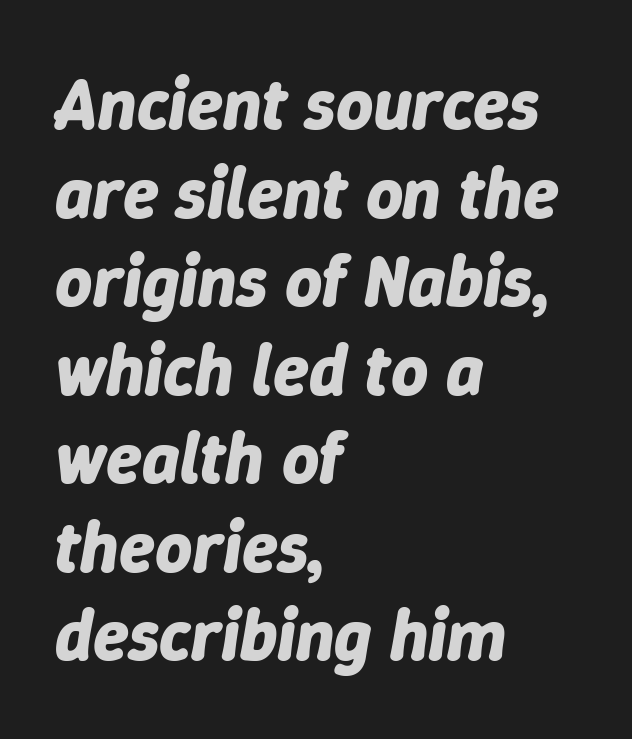
Q: Is the text bold? A: Yes.
Q: Is the text italic (slanted)? A: Yes, it leans right by about 9 degrees.
Q: Is the text underlined? A: No.
Q: How is the paragraph aligned? A: Left-aligned.
Q: Is the spacing between letters normal or unusually wide? A: Normal.
Q: Width (condensed, normal, or wide)? A: Normal.
Q: Stroke contrast? A: Low.
Q: x-height? A: Medium.
Q: Monospaced? A: No.
